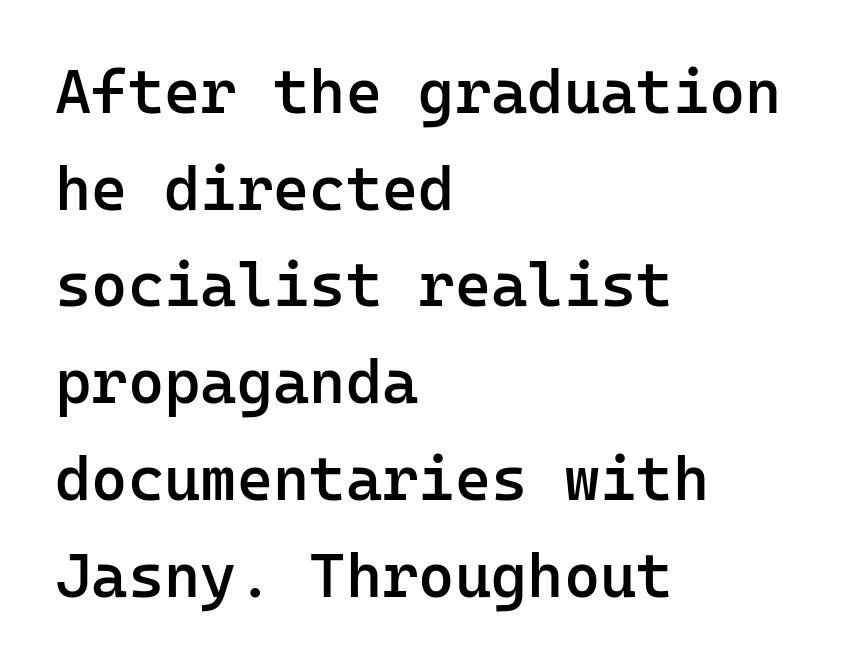
{"serif": "no", "italic": "no", "bold": "semi", "weight": "semibold", "width": "normal", "stroke_contrast": "low", "x_height": "medium", "monospaced": "yes", "underline": "no", "align": "left", "line_spacing": "normal", "line_spacing_ratio": 1.56, "letter_spacing": "normal", "letter_spacing_em": 0.0, "glyph_px": 62}
